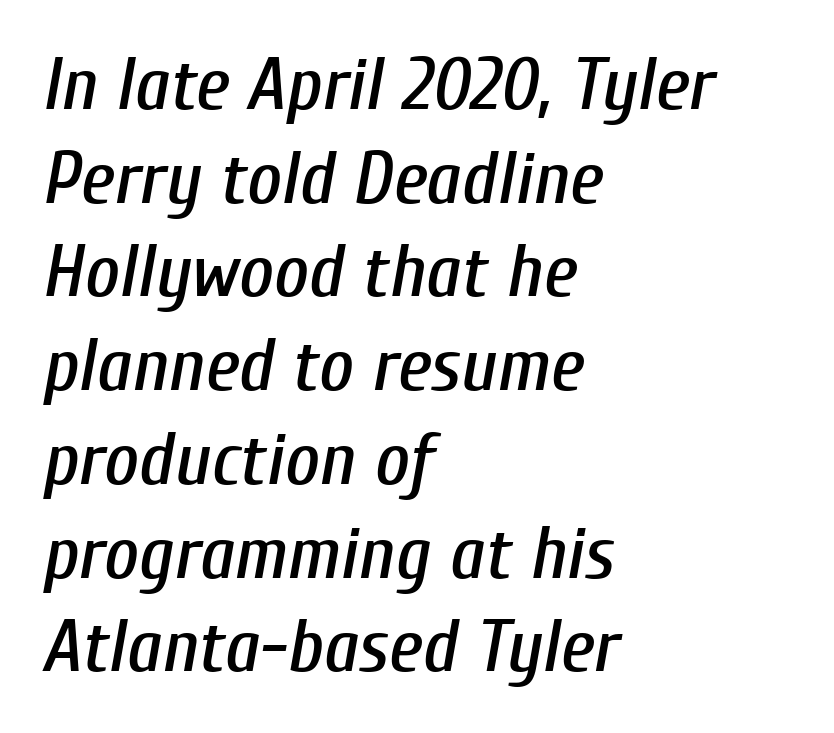
Q: Is the text italic (slanted)? A: Yes, it leans right by about 10 degrees.
Q: Is the text underlined? A: No.
Q: How is the paragraph aligned? A: Left-aligned.
Q: Is the spacing between letters normal or unusually wide? A: Normal.
Q: Is the spacing between lines tight, normal or loose? A: Normal.
Q: Width (condensed, normal, or wide)? A: Condensed.
Q: Stroke contrast? A: Low.
Q: x-height? A: Medium.
Q: Monospaced? A: No.
